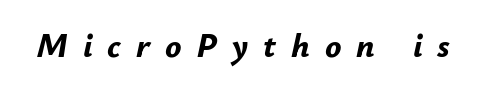
{"italic": "yes", "lean": "right", "slant_degrees": 12, "bold": "yes", "weight": "bold", "width": "normal", "stroke_contrast": "low", "x_height": "small", "monospaced": "no", "underline": "no", "letter_spacing": "wide", "letter_spacing_em": 0.44, "glyph_px": 34}
